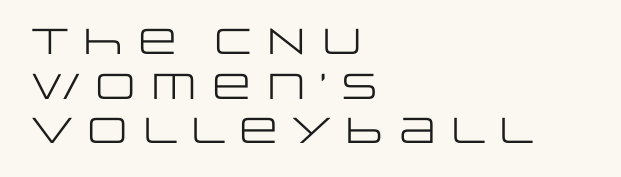
Q: Is the text bold? A: No.
Q: Is the text italic (slanted)? A: No, it is upright.
Q: Is the typeface a serif or a sans-serif typeface? A: Sans-serif.
Q: Is the text underlined? A: No.
Q: How is the paragraph aligned? A: Left-aligned.
Q: Is the spacing between letters normal or unusually wide? A: Normal.
Q: Width (condensed, normal, or wide)? A: Wide.
Q: Stroke contrast? A: Low.
Q: x-height? A: Large.
Q: Monospaced? A: No.
